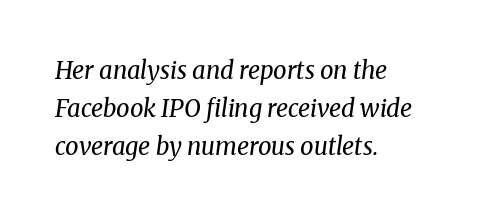
Stem width sits at or under what a default text font uses. The passage shown is not underscored anywhere. Words appear dense and cohesive because spacing is normal. The lines are quadded left.
